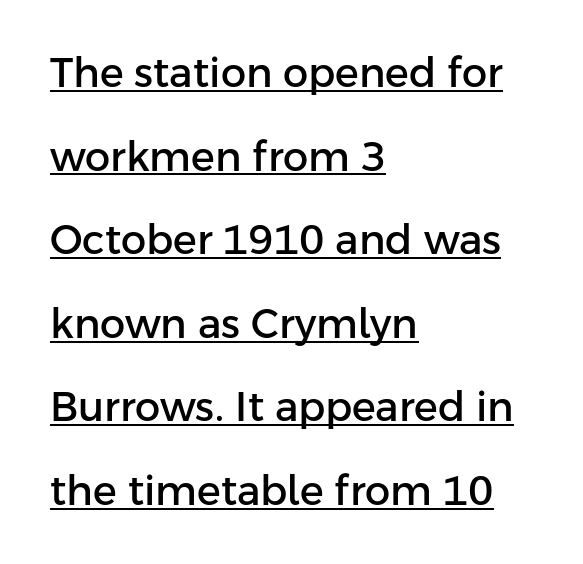
The image shows 40 px sans-serif type, upright; set left-aligned, loose line spacing (2.09x), normal letter spacing, underlined; low stroke contrast and a medium x-height.
